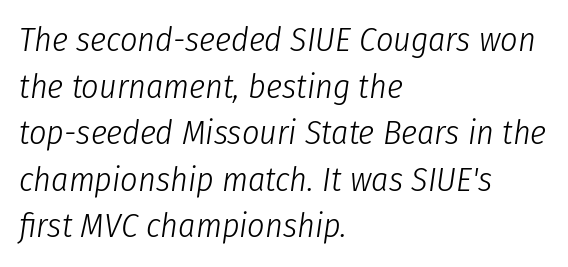
Q: Is the text bold? A: No.
Q: Is the text italic (slanted)? A: Yes, it leans right by about 8 degrees.
Q: Is the text underlined? A: No.
Q: How is the paragraph aligned? A: Left-aligned.
Q: Is the spacing between letters normal or unusually wide? A: Normal.
Q: Is the spacing between lines tight, normal or loose? A: Normal.
Q: Width (condensed, normal, or wide)? A: Condensed.
Q: Stroke contrast? A: Low.
Q: x-height? A: Medium.
Q: Monospaced? A: No.
